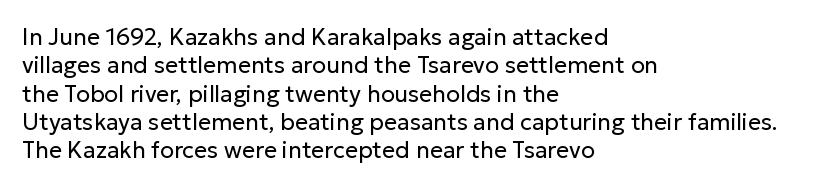
Nobody touched the tracking dial on this one. Visually the block forms a straight wall on the left and a jagged coastline on the right. Posture: upright roman. Beneath every word, the page is bare.
